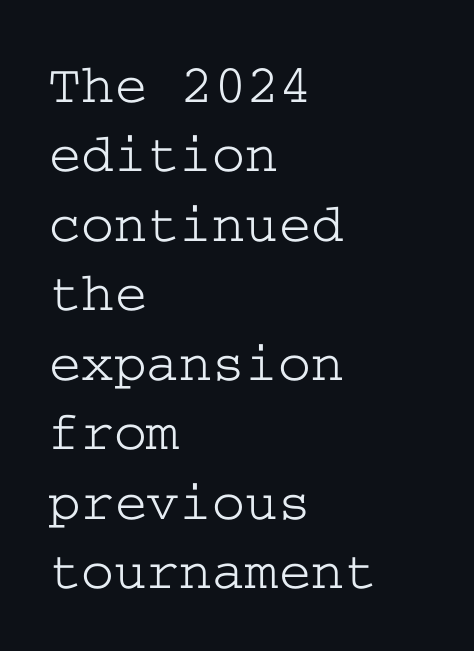
Q: Is the text italic (slanted)? A: No, it is upright.
Q: Is the typeface a serif or a sans-serif typeface? A: Serif.
Q: Is the text underlined? A: No.
Q: How is the paragraph aligned? A: Left-aligned.
Q: Is the spacing between letters normal or unusually wide? A: Normal.
Q: Width (condensed, normal, or wide)? A: Wide.
Q: Stroke contrast? A: Low.
Q: x-height? A: Medium.
